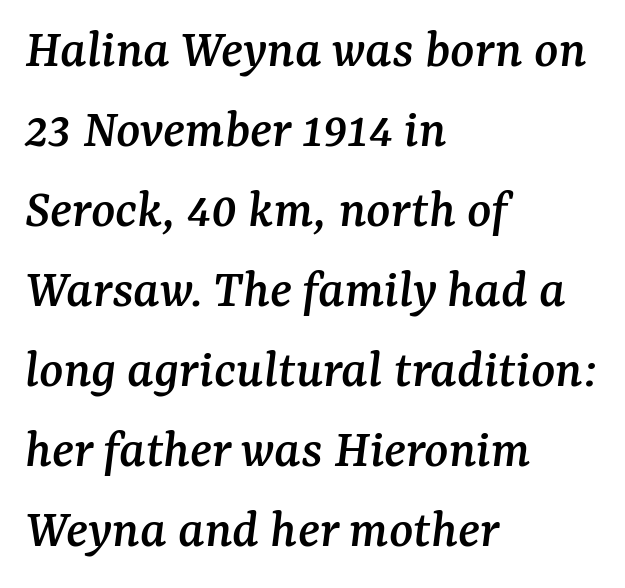
{"serif": "yes", "italic": "yes", "lean": "right", "slant_degrees": 7, "width": "normal", "stroke_contrast": "medium", "x_height": "medium", "monospaced": "no", "underline": "no", "align": "left", "line_spacing": "normal", "line_spacing_ratio": 1.43, "letter_spacing": "normal", "letter_spacing_em": 0.0, "glyph_px": 56}
